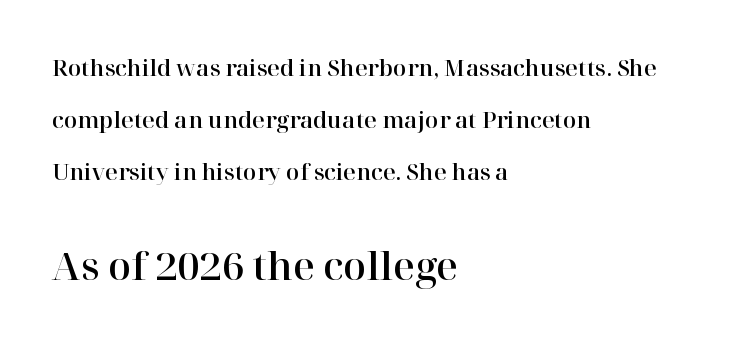
A serif font was chosen for this passage. The second block has been scaled up relative to the first. Varying glyph widths throughout — classic text-font behaviour. The gaps between neighbouring characters are ordinary and unremarkable.
